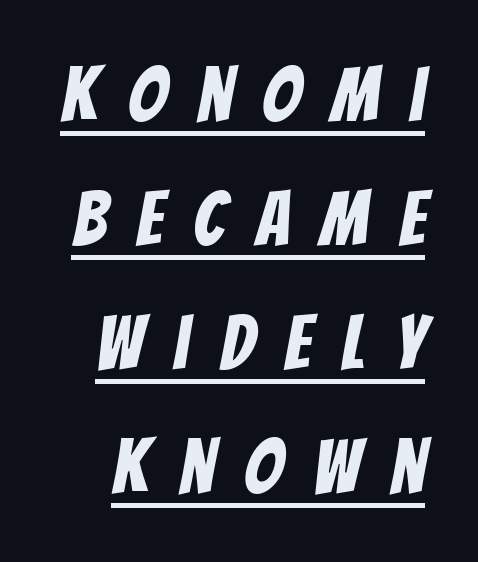
The image shows 77 px condensed sans-serif type; set normal line spacing (1.61x), unusually wide letter spacing (+0.4 em), underlined; low stroke contrast and a large x-height.
